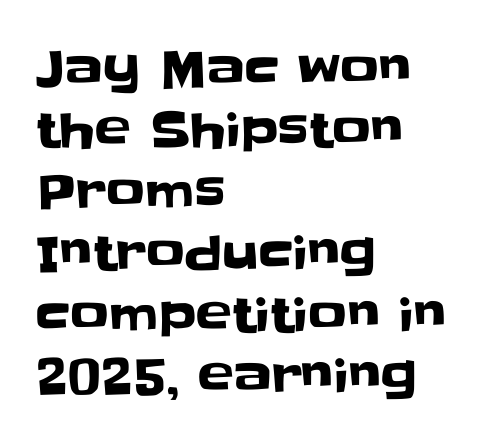
Short note: letters normally spaced. The typeface chosen for these lines omits serifs. Underlining? Definitely not there. Rendered with straight, roman letterforms. Is the block centered? No — it sits flush against the left margin. This sample has the flowing, uneven cadence of proportional lettering.
